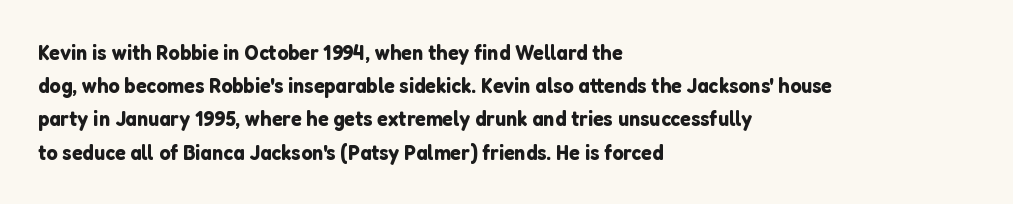
These lines keep a tight, regular rhythm from letter to letter. Vertical spacing — default. No word sits above an underline. The setting favours the left margin, as ordinary paragraphs usually do. The font's upright variant was chosen for this text.
